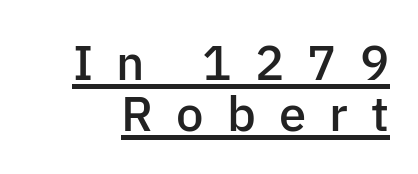
{"serif": "no", "italic": "no", "bold": "semi", "weight": "semibold", "width": "normal", "stroke_contrast": "low", "x_height": "medium", "monospaced": "no", "underline": "yes", "line_spacing": "tight", "line_spacing_ratio": 1.04, "letter_spacing": "wide", "letter_spacing_em": 0.47, "glyph_px": 49}
